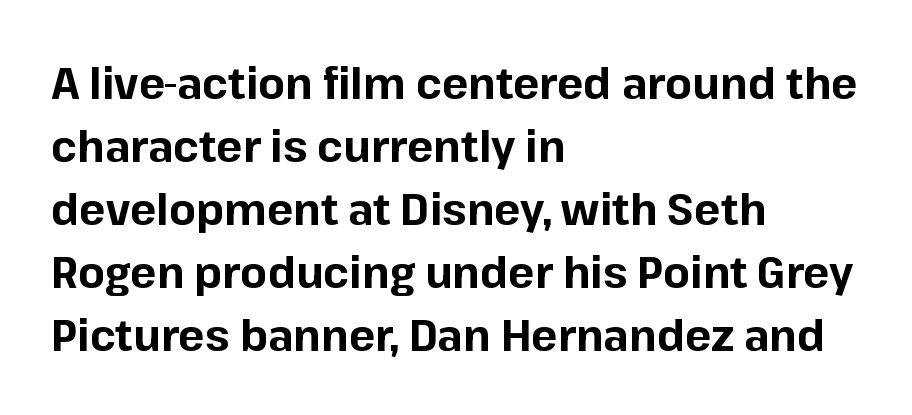
{"serif": "no", "italic": "no", "bold": "yes", "weight": "bold", "width": "normal", "stroke_contrast": "low", "x_height": "medium", "monospaced": "no", "underline": "no", "align": "left", "line_spacing": "normal", "line_spacing_ratio": 1.43, "letter_spacing": "normal", "letter_spacing_em": 0.0, "glyph_px": 44}
